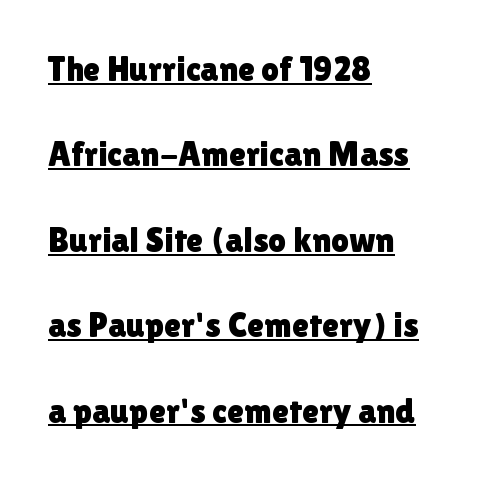
The image shows 35 px sans-serif type, upright; set left-aligned, loose line spacing (2.44x), normal letter spacing, underlined; low stroke contrast and a medium x-height.
